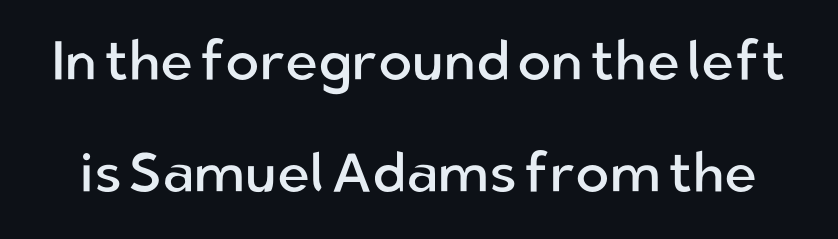
The image shows 56 px regular-weight sans-serif type, upright; set loose line spacing (2.0x), normal letter spacing, not underlined; low stroke contrast and a medium x-height.
